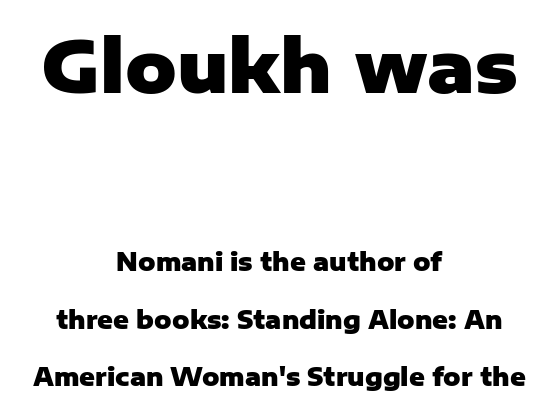
The image shows 71 px heavy sans-serif type, upright; set centered, loose line spacing (2.4x), normal letter spacing, not underlined; the first (top) block is 2.96x larger; low stroke contrast and a medium x-height.
